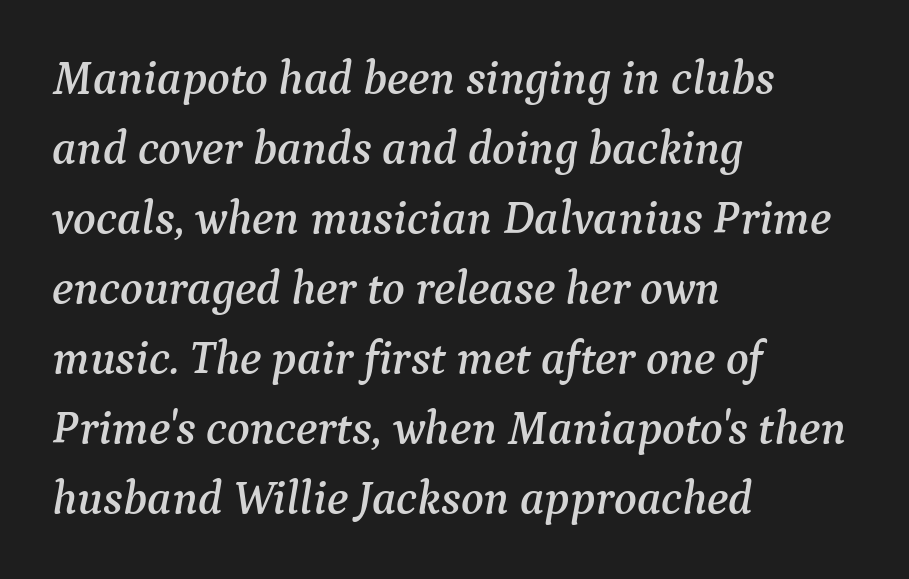
Q: Is the text italic (slanted)? A: Yes, it leans right by about 9 degrees.
Q: Is the typeface a serif or a sans-serif typeface? A: Serif.
Q: Is the text underlined? A: No.
Q: How is the paragraph aligned? A: Left-aligned.
Q: Is the spacing between letters normal or unusually wide? A: Normal.
Q: Is the spacing between lines tight, normal or loose? A: Normal.
Q: Width (condensed, normal, or wide)? A: Normal.
Q: Stroke contrast? A: Medium.
Q: x-height? A: Medium.
Q: Monospaced? A: No.
